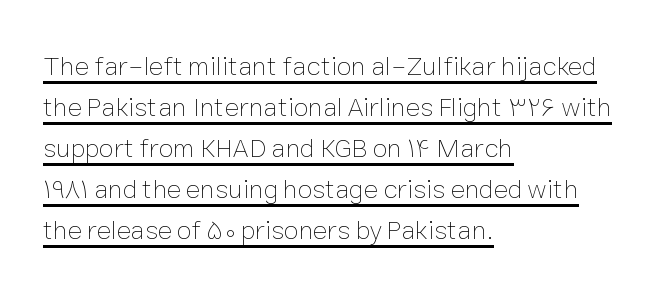
Q: Is the text bold? A: No.
Q: Is the text italic (slanted)? A: No, it is upright.
Q: Is the text underlined? A: Yes.
Q: How is the paragraph aligned? A: Left-aligned.
Q: Is the spacing between letters normal or unusually wide? A: Normal.
Q: Is the spacing between lines tight, normal or loose? A: Normal.
